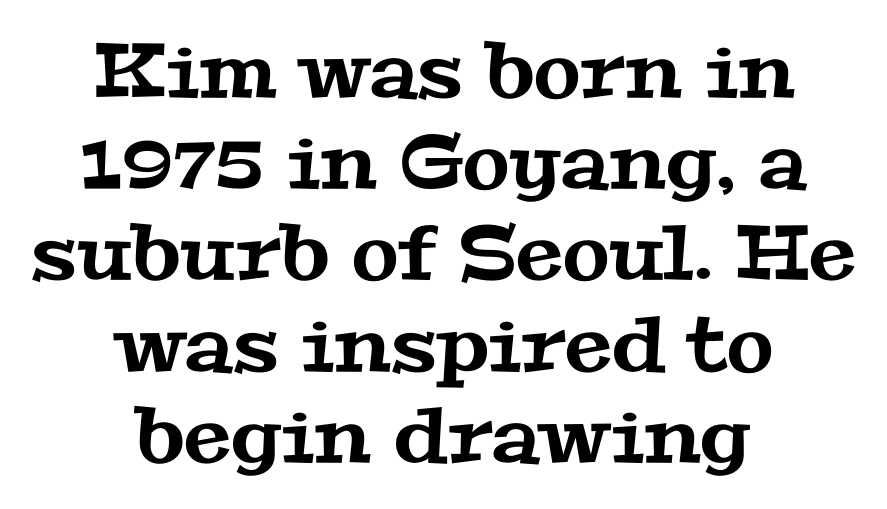
The area under the type is left untouched. Spacing verdict: proportional, widths tailored to each character. Visually the block forms a symmetrical silhouette, jagged on both flanks. In terms of letterform style, serifs are clearly present.
